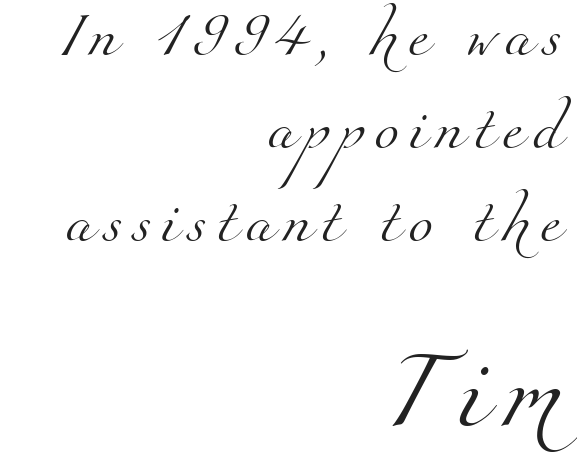
{"serif": "yes", "bold": "no", "weight": "light", "width": "normal", "stroke_contrast": "medium", "x_height": "small", "monospaced": "no", "underline": "no", "align": "right", "line_spacing": "loose", "line_spacing_ratio": 2.07, "letter_spacing": "wide", "letter_spacing_em": 0.21, "larger_block": "second", "size_ratio": 1.76, "glyph_px": 79}
